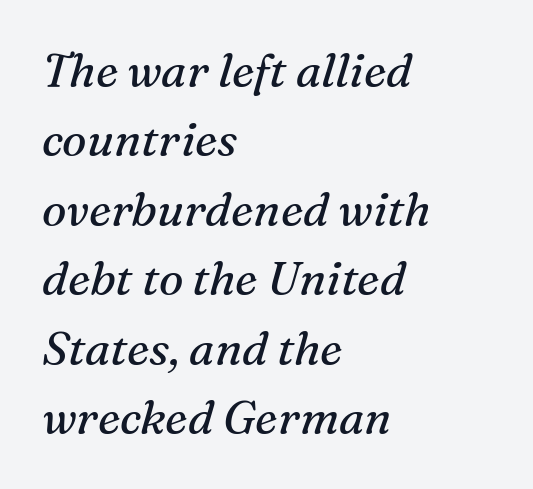
{"serif": "yes", "italic": "yes", "lean": "right", "slant_degrees": 16, "bold": "no", "weight": "regular", "width": "normal", "stroke_contrast": "medium", "x_height": "medium", "monospaced": "no", "underline": "no", "align": "left", "line_spacing": "normal", "line_spacing_ratio": 1.51, "letter_spacing": "normal", "letter_spacing_em": 0.0, "glyph_px": 46}
